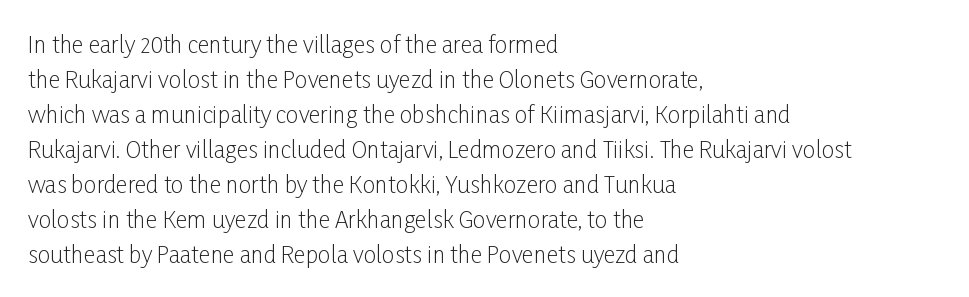
The image shows 23 px text type, upright; set left-aligned, normal line spacing (1.52x), normal letter spacing, not underlined.
